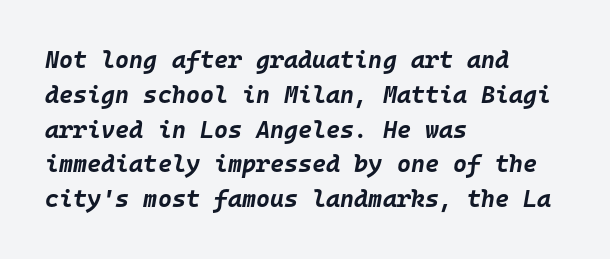
Typeset ragged right — the left edge is the straight one. These lines sit exactly where default settings would place them. These lines carry a lot of weight — the face is fully bold. Quick note: underline off.
